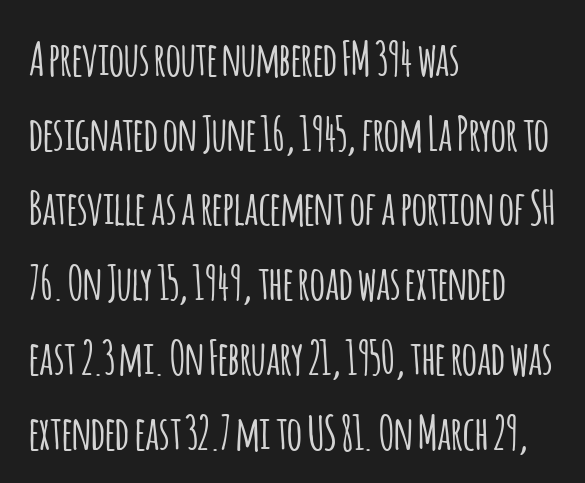
Is this a fixed-width face? No — the glyphs have proportional, varying widths. Quick note: not italic, upright. Quick note: underline off. Whoever set this chose a conventional vertical rhythm.
